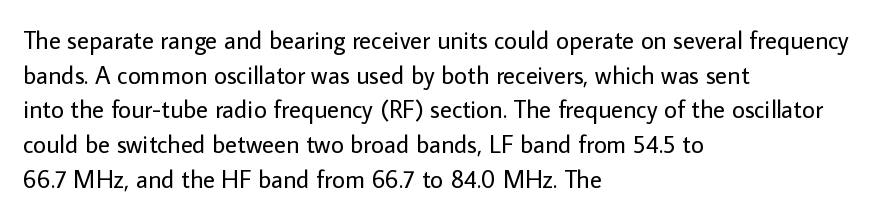
The letters stand straight up with perfectly vertical stems. The typesetter chose a ragged-right arrangement here. What's the leading like? Ordinary, nothing unusual. Nothing unusual about the tracking: characters are spaced as the font intends. Is the stroke heavy? The answer is a plain regular-or-lighter.
